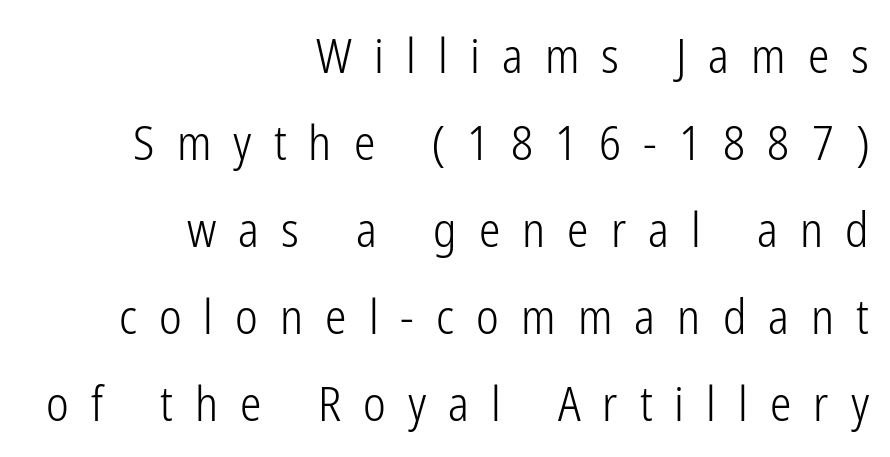
Q: Is the text bold? A: No.
Q: Is the text italic (slanted)? A: No, it is upright.
Q: Is the typeface a serif or a sans-serif typeface? A: Sans-serif.
Q: Is the text underlined? A: No.
Q: How is the paragraph aligned? A: Right-aligned.
Q: Is the spacing between letters normal or unusually wide? A: Unusually wide.
Q: Width (condensed, normal, or wide)? A: Condensed.
Q: Stroke contrast? A: Low.
Q: x-height? A: Medium.
Q: Monospaced? A: No.
